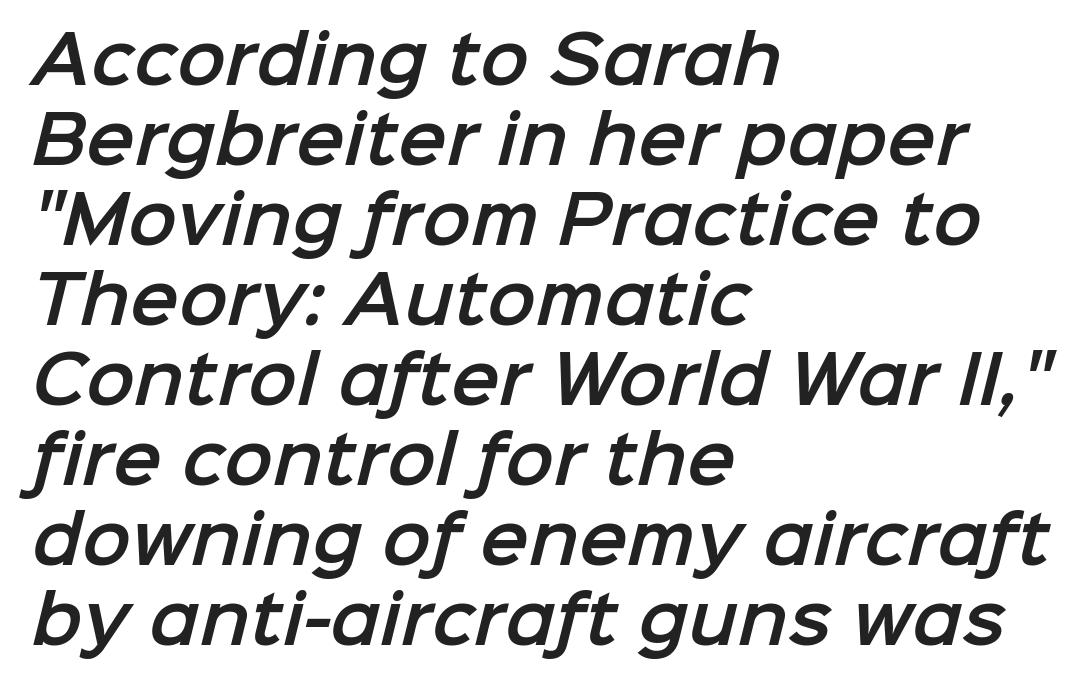
Q: Is the typeface a serif or a sans-serif typeface? A: Sans-serif.
Q: Is the text underlined? A: No.
Q: How is the paragraph aligned? A: Left-aligned.
Q: Is the spacing between letters normal or unusually wide? A: Normal.
Q: Width (condensed, normal, or wide)? A: Normal.
Q: Stroke contrast? A: Low.
Q: x-height? A: Medium.
Q: Monospaced? A: No.
